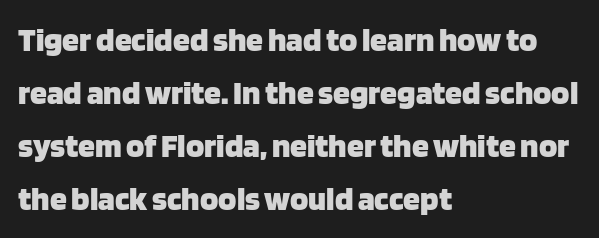
The image shows 34 px heavy sans-serif type, upright; set left-aligned, normal line spacing (1.56x), normal letter spacing, not underlined; low stroke contrast and a large x-height.
